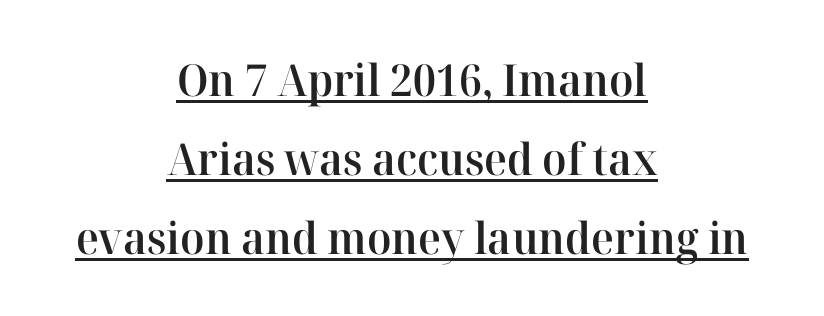
Q: Is the text bold? A: Semi-bold.
Q: Is the text italic (slanted)? A: No, it is upright.
Q: Is the typeface a serif or a sans-serif typeface? A: Serif.
Q: Is the text underlined? A: Yes.
Q: How is the paragraph aligned? A: Centered.
Q: Is the spacing between letters normal or unusually wide? A: Normal.
Q: Width (condensed, normal, or wide)? A: Normal.
Q: Stroke contrast? A: High.
Q: x-height? A: Medium.
Q: Monospaced? A: No.
